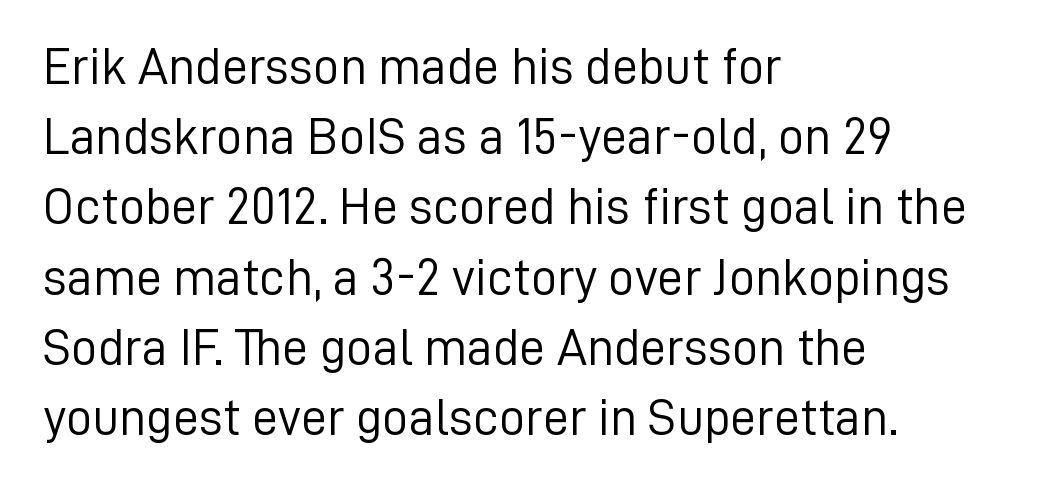
Q: Is the text bold? A: No.
Q: Is the text italic (slanted)? A: No, it is upright.
Q: Is the typeface a serif or a sans-serif typeface? A: Sans-serif.
Q: Is the text underlined? A: No.
Q: How is the paragraph aligned? A: Left-aligned.
Q: Is the spacing between letters normal or unusually wide? A: Normal.
Q: Is the spacing between lines tight, normal or loose? A: Normal.
Q: Width (condensed, normal, or wide)? A: Normal.
Q: Stroke contrast? A: Low.
Q: x-height? A: Medium.
Q: Monospaced? A: No.
